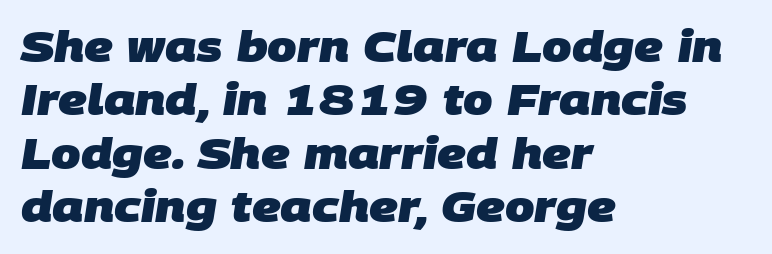
The face used here is a sans, in the tradition of grotesques and geometrics. The letters advance in unequal steps, a hallmark of proportional type. Its strokes are broad and dark, the hallmark of bold type. The type is set solid horizontally, with unmodified tracking. Letters rest on an invisible, unmarked baseline.
